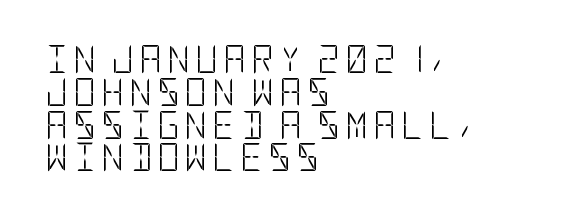
{"serif": "no", "italic": "no", "bold": "no", "weight": "light", "width": "condensed", "stroke_contrast": "low", "x_height": "large", "underline": "no", "align": "left", "line_spacing_ratio": 1.17, "glyph_px": 28}
